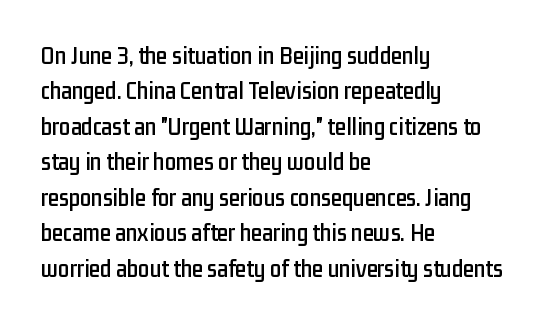
Q: Is the text italic (slanted)? A: No, it is upright.
Q: Is the text underlined? A: No.
Q: How is the paragraph aligned? A: Left-aligned.
Q: Is the spacing between letters normal or unusually wide? A: Normal.
Q: Is the spacing between lines tight, normal or loose? A: Normal.
